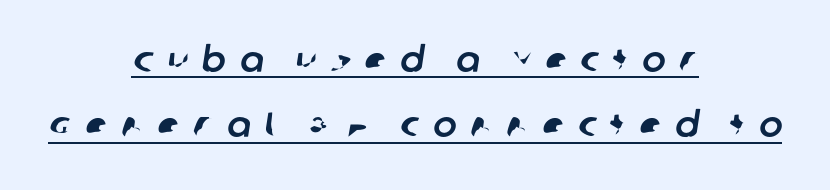
Like a heading marked for emphasis, these lines bear an underscore. Each letter's strokes conclude bluntly, with no projecting serifs. In terms of letterspacing, this is a distinctly airy, spread setting. Varying glyph widths throughout — classic text-font behaviour. One-word summary of the alignment: center.
